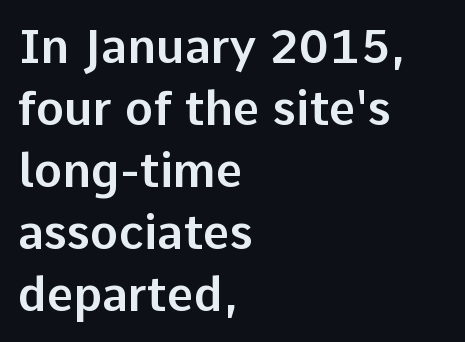
The image shows 47 px sans-serif type, upright; set left-aligned, normal line spacing (1.32x), normal letter spacing, not underlined; low stroke contrast and a medium x-height.
